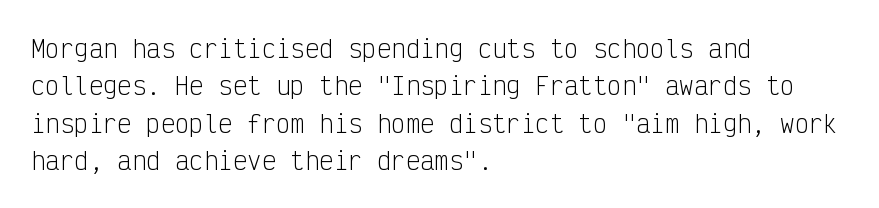
Evenly set lines give the paragraph a standard silhouette. Here the glyphs are tracked normally, forming tight word shapes. Rule under the text: the space is simply empty. Italic? Not at all — the glyphs are vertical. These glyphs show unthickened strokes, regular width or finer.
